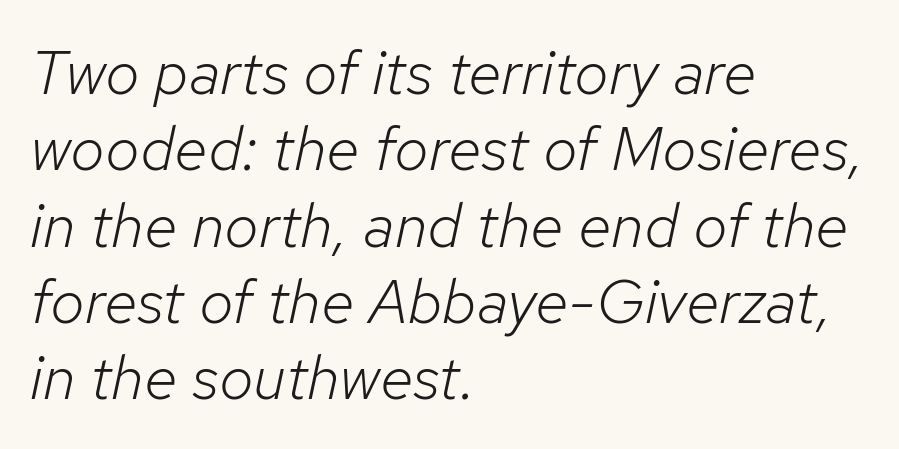
Layout note: lines flush left. The whole block is typeset with a tilt. The weight tops out at a normal text grade. Just letters on the line, the space beneath them empty.
